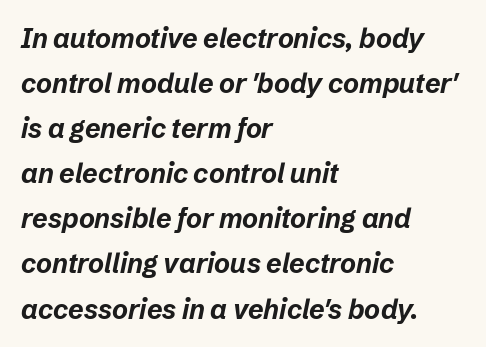
Q: Is the text bold? A: Yes.
Q: Is the text italic (slanted)? A: Yes, it leans right by about 12 degrees.
Q: Is the text underlined? A: No.
Q: How is the paragraph aligned? A: Left-aligned.
Q: Is the spacing between letters normal or unusually wide? A: Normal.
Q: Is the spacing between lines tight, normal or loose? A: Normal.
